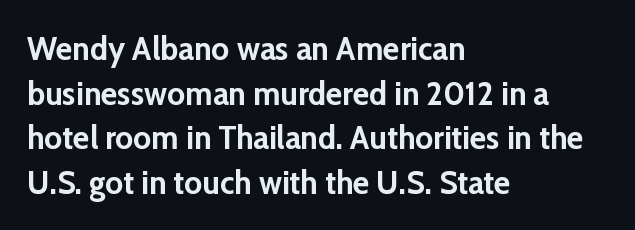
The image shows 34 px semibold sans-serif type, upright; set left-aligned, normal line spacing (1.31x), normal letter spacing, not underlined; low stroke contrast and a medium x-height.
